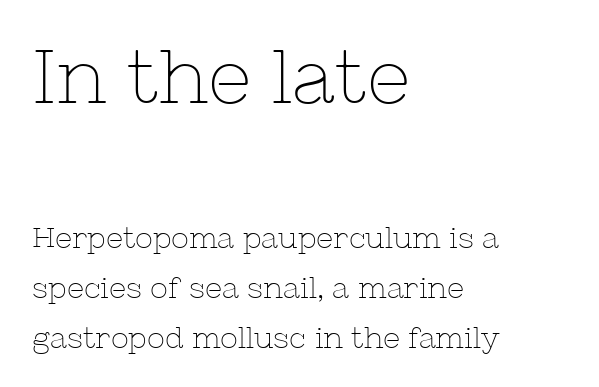
Compared with a centered layout, this one pins lines to the left instead. This is the regular roman posture of the typeface. Unlike a clean sans, this face finishes its strokes with serifs. Spacing verdict: proportional, widths tailored to each character. The block of text has a typical density, with ordinary space between rows. Compared with typical body copy, the letter spacing here is the same.
